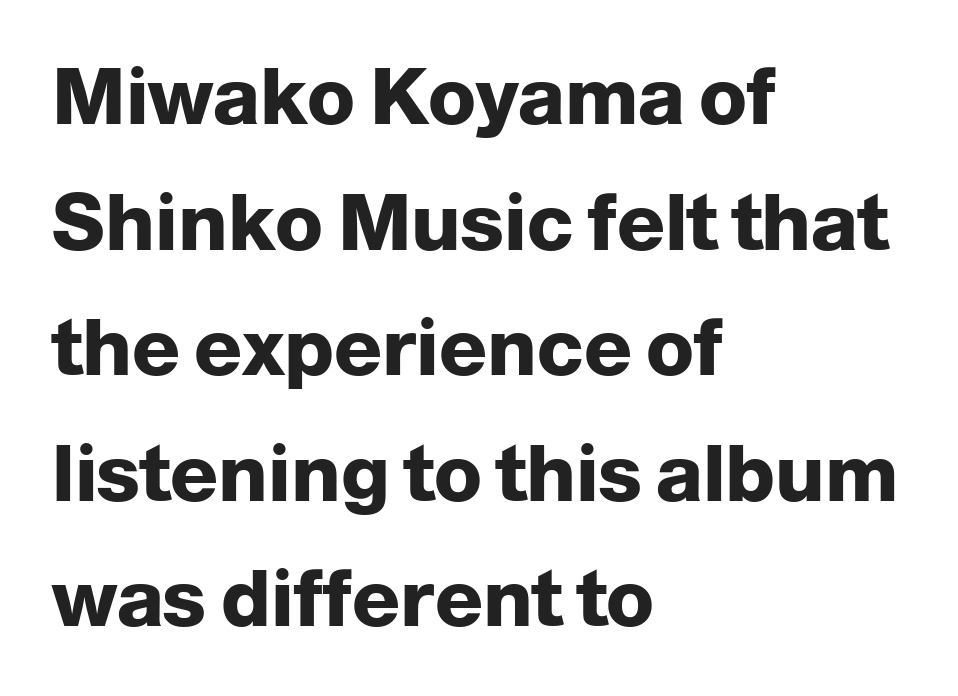
Casual observation: everything's shoved over to the left. Is this a sans? Yes — the strokes have no serifs. Each letter keeps its own natural width here, so spacing adapts to shape. The face used here is rendered with its standard letterfit. The font's upright variant was chosen for this text.
